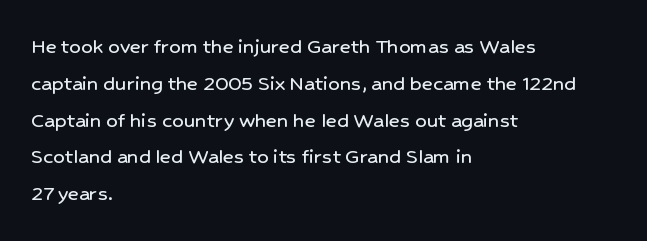
The image shows 23 px text type, upright; set left-aligned, normal line spacing (1.6x), normal letter spacing, not underlined.
